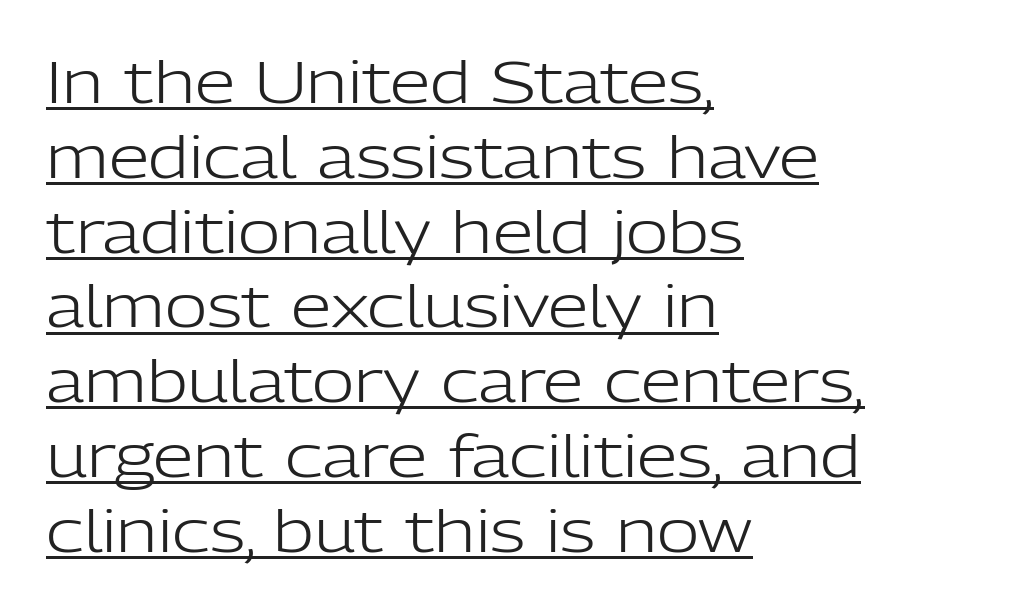
The image shows 58 px light sans-serif type, upright; set left-aligned, normal line spacing (1.29x), normal letter spacing, underlined; low stroke contrast and a medium x-height.
